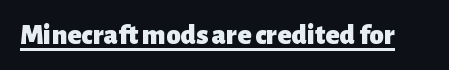
The image shows 29 px heavy sans-serif type, upright; set normal letter spacing, underlined; low stroke contrast and a medium x-height.
